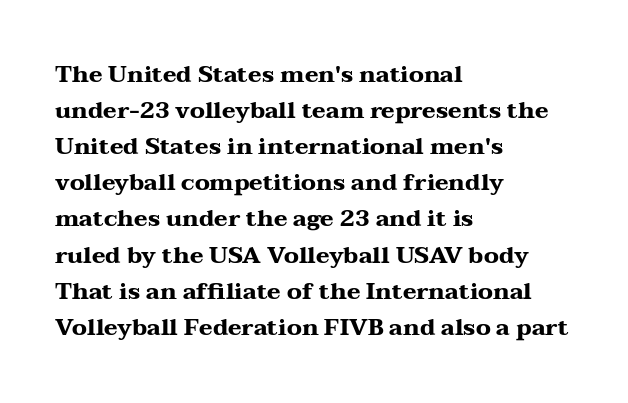
The image shows 23 px bold type, upright; set left-aligned, normal line spacing (1.57x), normal letter spacing, not underlined.
